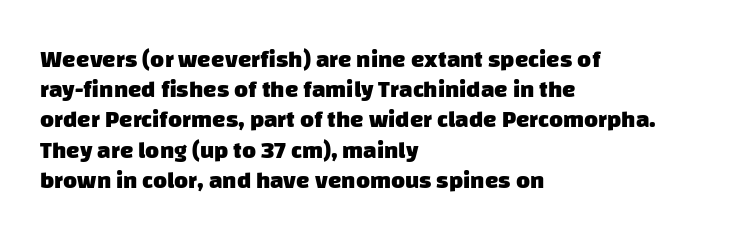
{"bold": "yes", "underline": "no", "align": "left", "line_spacing": "normal", "line_spacing_ratio": 1.26, "letter_spacing": "normal", "letter_spacing_em": 0.0, "glyph_px": 24}
